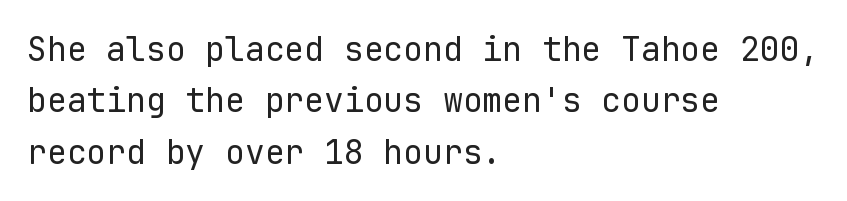
{"serif": "no", "italic": "no", "bold": "no", "weight": "regular", "width": "normal", "stroke_contrast": "low", "x_height": "medium", "monospaced": "yes", "underline": "no", "align": "left", "line_spacing": "normal", "line_spacing_ratio": 1.56, "letter_spacing": "normal", "letter_spacing_em": 0.0, "glyph_px": 33}
